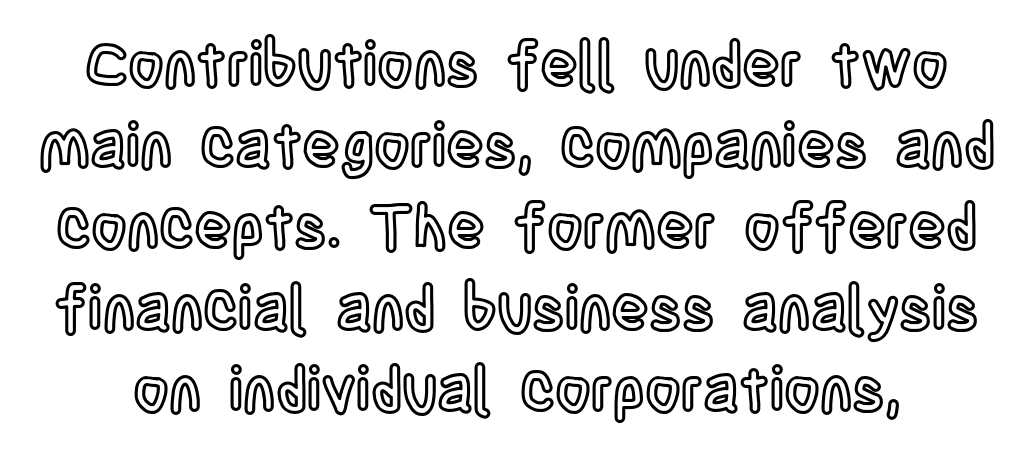
Q: Is the text italic (slanted)? A: No, it is upright.
Q: Is the text underlined? A: No.
Q: Is the spacing between letters normal or unusually wide? A: Normal.
Q: Is the spacing between lines tight, normal or loose? A: Normal.
Q: Width (condensed, normal, or wide)? A: Condensed.
Q: x-height? A: Large.
Q: Monospaced? A: No.
